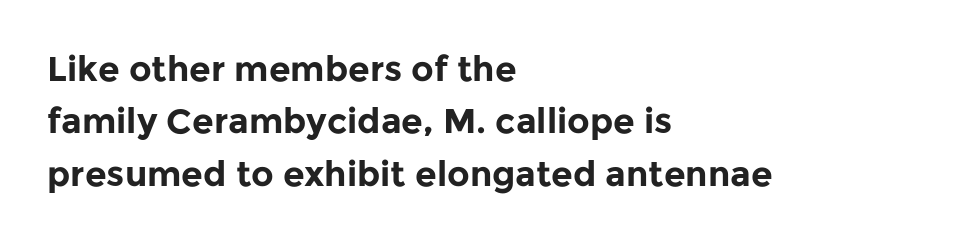
Q: Is the text bold? A: Yes.
Q: Is the text italic (slanted)? A: No, it is upright.
Q: Is the typeface a serif or a sans-serif typeface? A: Sans-serif.
Q: Is the text underlined? A: No.
Q: How is the paragraph aligned? A: Left-aligned.
Q: Is the spacing between letters normal or unusually wide? A: Normal.
Q: Is the spacing between lines tight, normal or loose? A: Normal.
Q: Width (condensed, normal, or wide)? A: Normal.
Q: Stroke contrast? A: Low.
Q: x-height? A: Medium.
Q: Monospaced? A: No.
